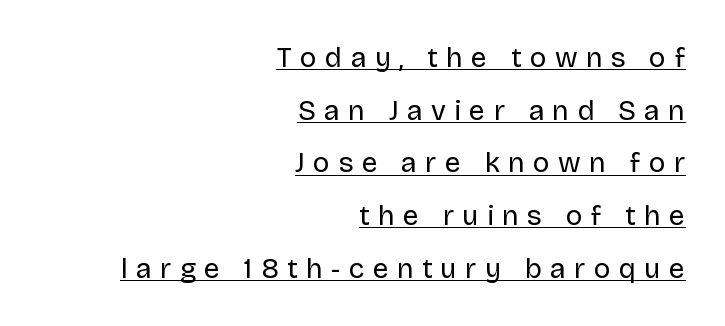
The image shows 28 px regular-weight sans-serif type, upright; set right-aligned, line spacing 1.88x, unusually wide letter spacing (+0.3 em), underlined; low stroke contrast and a large x-height.
